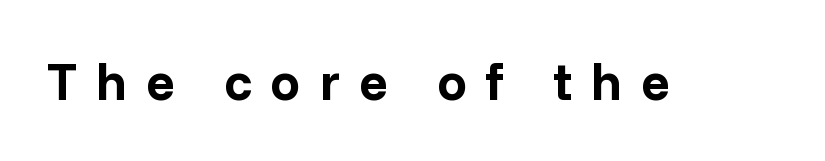
{"serif": "no", "italic": "no", "bold": "yes", "weight": "bold", "width": "normal", "stroke_contrast": "low", "x_height": "medium", "monospaced": "no", "underline": "no", "letter_spacing": "wide", "letter_spacing_em": 0.35, "glyph_px": 53}
